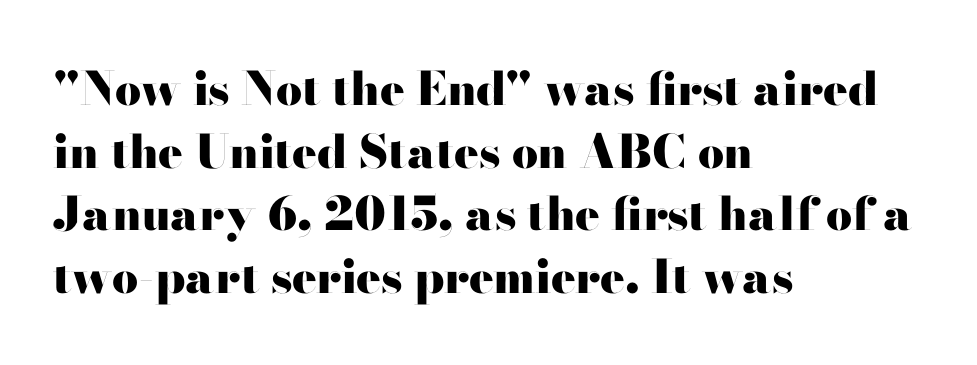
{"serif": "no", "italic": "no", "bold": "yes", "weight": "heavy", "width": "wide", "stroke_contrast": "high", "x_height": "small", "monospaced": "no", "underline": "no", "align": "left", "line_spacing": "normal", "line_spacing_ratio": 1.36, "letter_spacing": "normal", "letter_spacing_em": 0.0, "glyph_px": 46}
